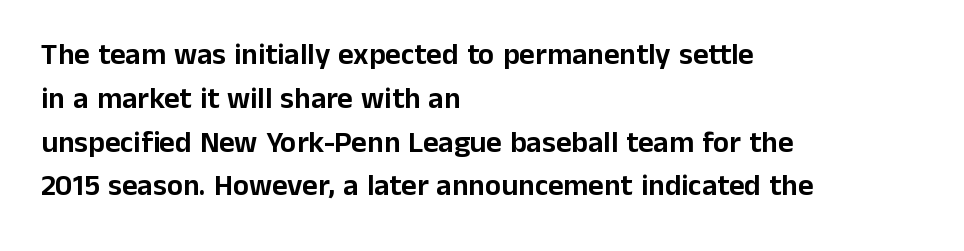
{"serif": "no", "italic": "no", "width": "normal", "stroke_contrast": "low", "x_height": "medium", "monospaced": "no", "underline": "no", "align": "left", "line_spacing": "normal", "line_spacing_ratio": 1.46, "letter_spacing": "normal", "letter_spacing_em": 0.0, "glyph_px": 30}
